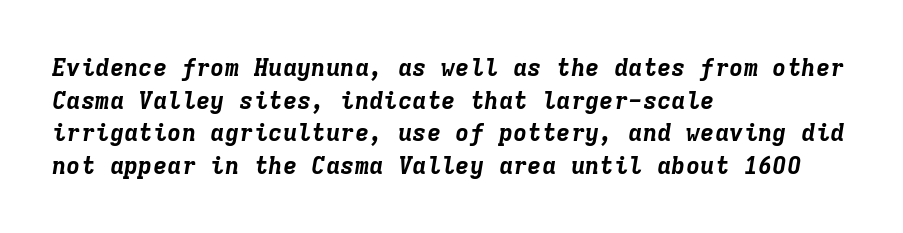
The image shows 24 px bold type, italic (leaning right); set left-aligned, normal line spacing (1.36x), normal letter spacing, not underlined.
